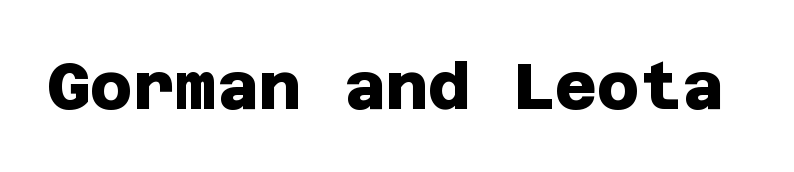
Check the space under the baseline: it is left empty. The rendering shows plain stroke endings on the letterforms — a sans-serif design. What weight is shown? A full bold with thick strokes. Nobody touched the tracking dial on this one.
